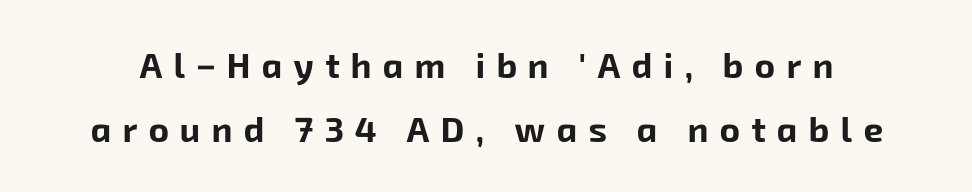
Q: Is the text bold? A: Yes.
Q: Is the typeface a serif or a sans-serif typeface? A: Sans-serif.
Q: Is the text underlined? A: No.
Q: Is the spacing between letters normal or unusually wide? A: Unusually wide.
Q: Width (condensed, normal, or wide)? A: Normal.
Q: Stroke contrast? A: Low.
Q: x-height? A: Medium.
Q: Monospaced? A: No.
